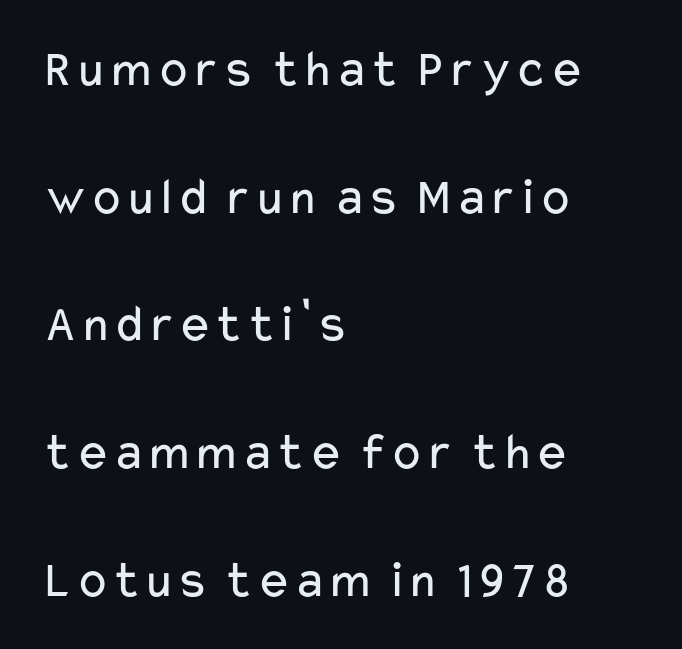
{"serif": "no", "italic": "no", "bold": "no", "weight": "regular", "width": "wide", "stroke_contrast": "low", "x_height": "medium", "monospaced": "no", "underline": "no", "align": "left", "line_spacing": "loose", "line_spacing_ratio": 2.41, "letter_spacing": "normal", "letter_spacing_em": 0.0, "glyph_px": 53}
